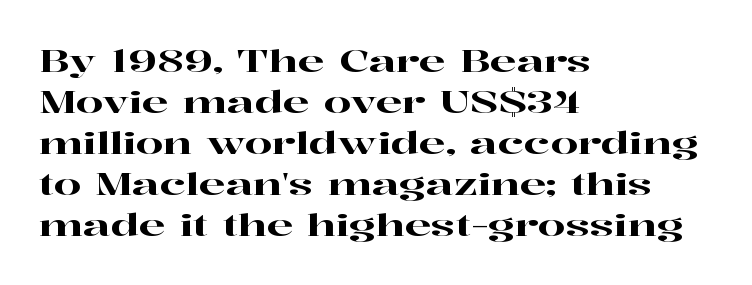
The image shows 31 px wide serif type, upright; set left-aligned, normal line spacing (1.32x), normal letter spacing, not underlined; high stroke contrast and a medium x-height.
